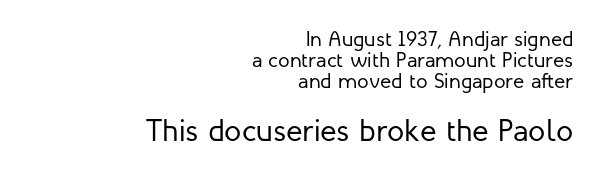
The image shows 31 px regular-weight sans-serif type, upright; set right-aligned, tight line spacing (0.99x), normal letter spacing, not underlined; the second (bottom) block is 1.48x larger; low stroke contrast and a medium x-height.
